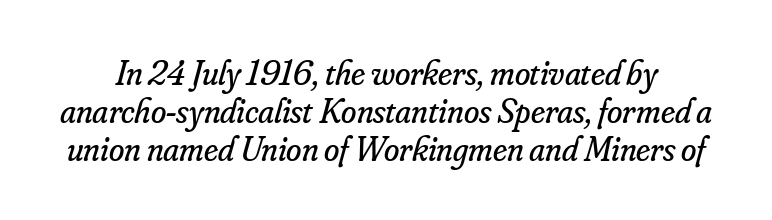
{"serif": "yes", "italic": "yes", "lean": "right", "slant_degrees": 16, "bold": "no", "weight": "regular", "width": "normal", "stroke_contrast": "low", "x_height": "small", "monospaced": "no", "underline": "no", "line_spacing": "tight", "line_spacing_ratio": 1.08, "letter_spacing": "normal", "letter_spacing_em": 0.0, "glyph_px": 35}
